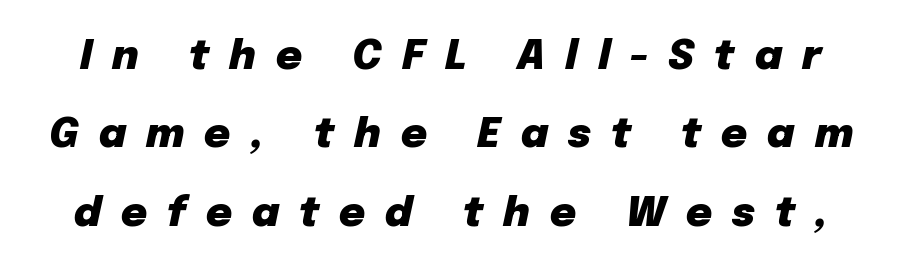
Inter-character spacing is expanded well beyond the font's built-in metrics. Varying glyph widths throughout — classic text-font behaviour. Stroke thickness is high; the sample reads as a true bold. The font's italic variant was chosen for this text. Underline: absent. The rendering uses a large line-height, opening up the rows.
